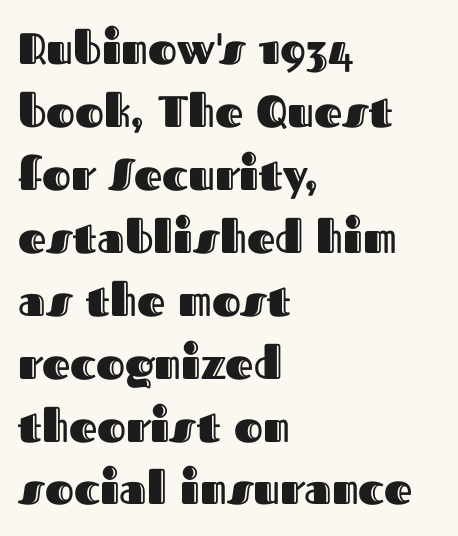
Q: Is the text italic (slanted)? A: No, it is upright.
Q: Is the text underlined? A: No.
Q: How is the paragraph aligned? A: Left-aligned.
Q: Is the spacing between letters normal or unusually wide? A: Normal.
Q: Is the spacing between lines tight, normal or loose? A: Normal.
Q: Width (condensed, normal, or wide)? A: Normal.
Q: x-height? A: Medium.
Q: Monospaced? A: No.
